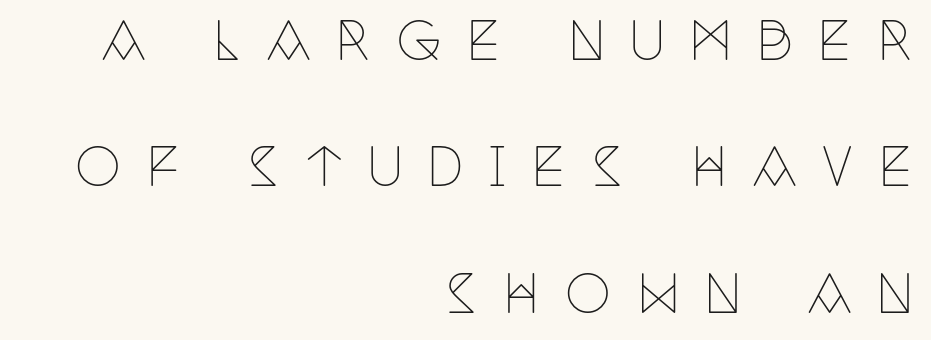
This sample has the flowing, uneven cadence of proportional lettering. Unbolded letterforms with no extra heft. The glyphs in this specimen are seriffed. If you drew a ruler down the right edge, every line would touch it. Bare-footed words on every line. These lines stand farther apart than default settings would place them.
